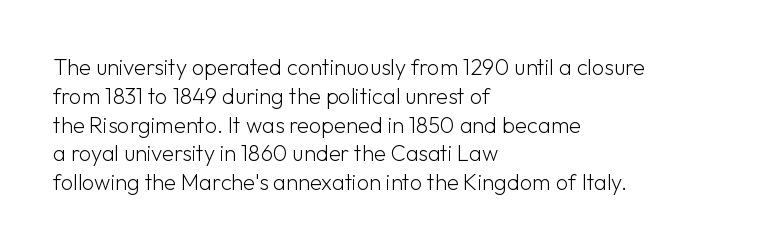
No extra ink here — the face is not bold. The ragged edge is on the right, which tells us the setting is flush left. Decoration check: the copy has no underline. Between one letter and the next there's only the usual sliver of space. No italicization has been applied; the sample stays upright. Successive baselines arrive at the customary interval.
